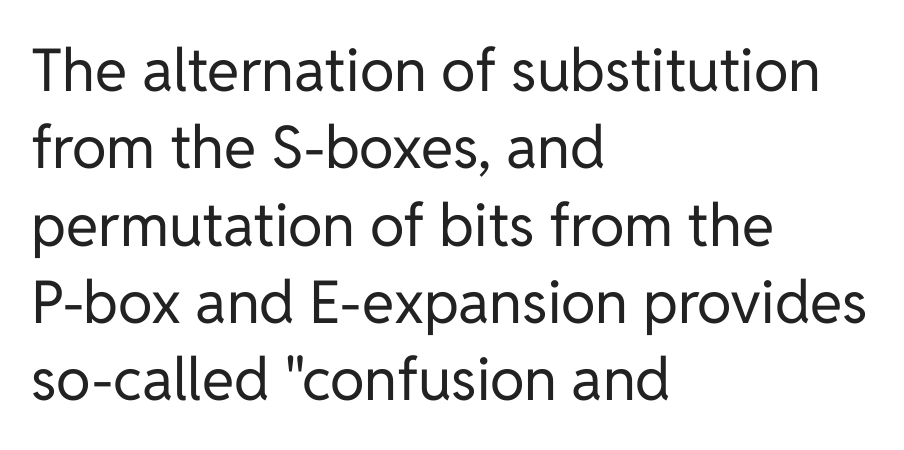
{"serif": "no", "italic": "no", "bold": "no", "weight": "regular", "width": "normal", "stroke_contrast": "low", "x_height": "medium", "monospaced": "no", "underline": "no", "align": "left", "line_spacing": "normal", "line_spacing_ratio": 1.31, "letter_spacing": "normal", "letter_spacing_em": 0.0, "glyph_px": 59}
